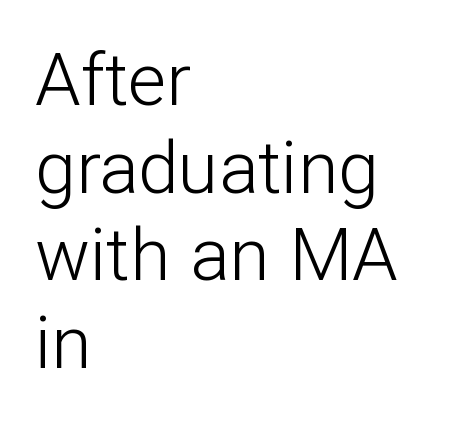
Nope, no serifs anywhere on these letters. Where is the straight margin? On the left. This sample uses an upright cut, with every glyph sitting square on the baseline. The letters advance in unequal steps, a hallmark of proportional type. Unmarked baselines from the first word to the last. The strokes carry an ordinary text weight at most.
